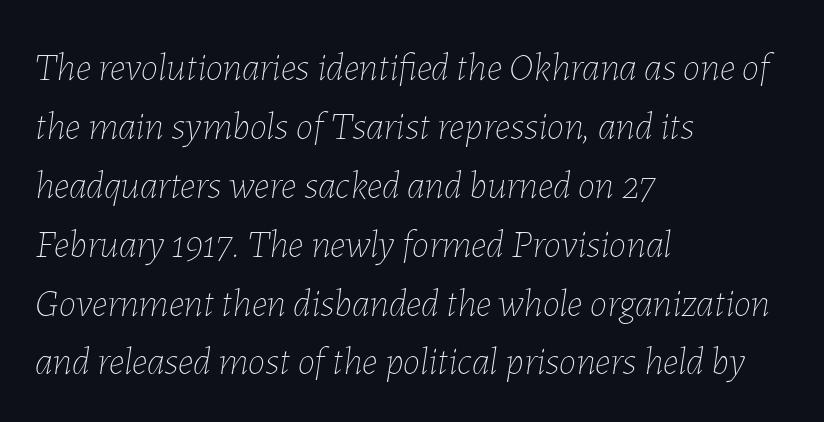
Q: Is the text bold? A: No.
Q: Is the text italic (slanted)? A: Yes, it leans right by about 7 degrees.
Q: Is the text underlined? A: No.
Q: How is the paragraph aligned? A: Left-aligned.
Q: Is the spacing between letters normal or unusually wide? A: Normal.
Q: Is the spacing between lines tight, normal or loose? A: Normal.
Q: Width (condensed, normal, or wide)? A: Normal.
Q: Stroke contrast? A: Low.
Q: x-height? A: Medium.
Q: Monospaced? A: No.
